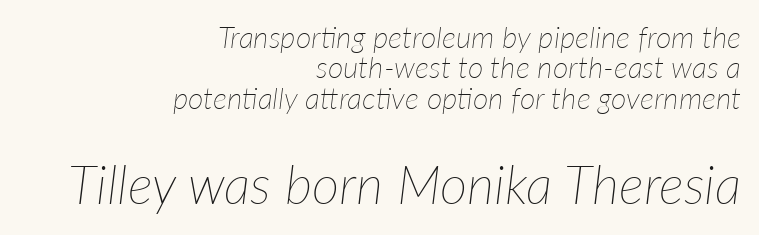
The image shows 53 px thin type, italic (leaning right); set right-aligned, tight line spacing (1.01x), normal letter spacing, not underlined; the second (bottom) block is 1.77x larger; low stroke contrast and a medium x-height.
